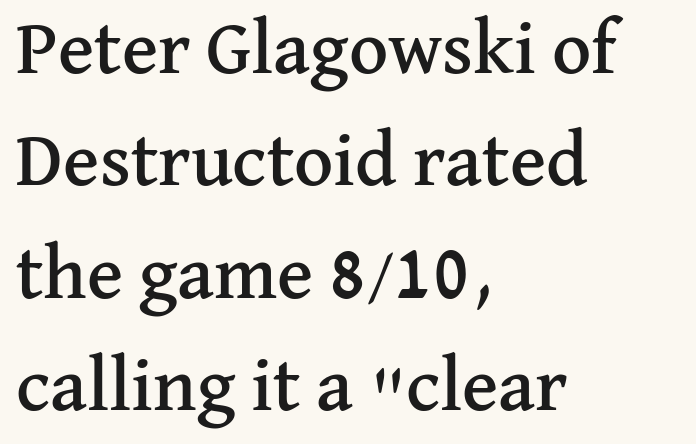
Q: Is the text italic (slanted)? A: No, it is upright.
Q: Is the typeface a serif or a sans-serif typeface? A: Serif.
Q: Is the text underlined? A: No.
Q: How is the paragraph aligned? A: Left-aligned.
Q: Is the spacing between letters normal or unusually wide? A: Normal.
Q: Is the spacing between lines tight, normal or loose? A: Normal.
Q: Width (condensed, normal, or wide)? A: Normal.
Q: Stroke contrast? A: Medium.
Q: x-height? A: Medium.
Q: Monospaced? A: No.
